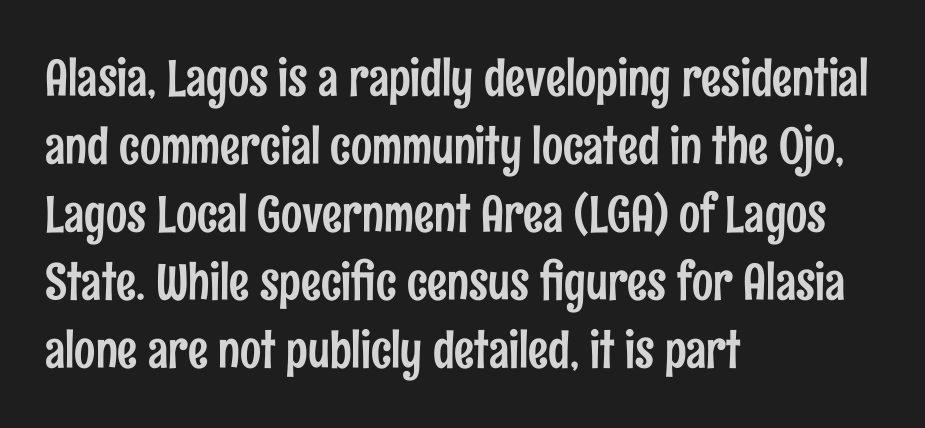
Just letters on the line, the space beneath them empty. If you drew a ruler down the left edge, every line would touch it. This is sans-serif lettering, the kind often seen on screens and signage. The passage shown has conventional tracking throughout. This block has exactly the height ordinary leading produces.
